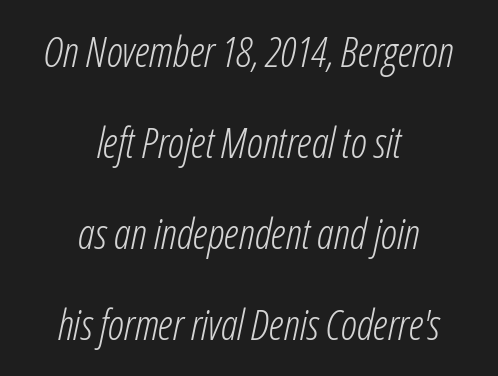
{"italic": "yes", "lean": "right", "slant_degrees": 12, "bold": "no", "weight": "light", "width": "condensed", "stroke_contrast": "low", "x_height": "medium", "monospaced": "no", "underline": "no", "align": "center", "line_spacing": "loose", "line_spacing_ratio": 2.17, "letter_spacing": "normal", "letter_spacing_em": 0.0, "glyph_px": 42}
